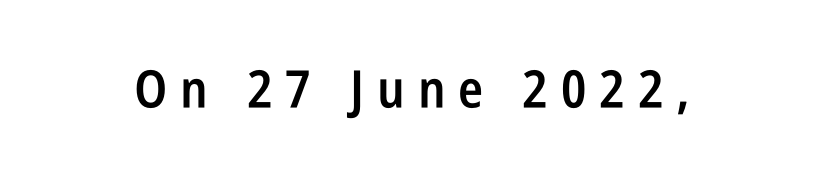
{"serif": "no", "italic": "no", "bold": "semi", "weight": "semibold", "width": "condensed", "stroke_contrast": "low", "x_height": "large", "monospaced": "no", "underline": "no", "letter_spacing": "wide", "letter_spacing_em": 0.25, "glyph_px": 52}
